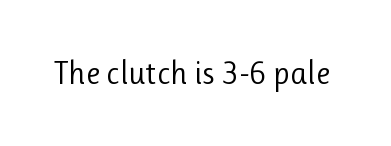
Q: Is the text bold? A: No.
Q: Is the text italic (slanted)? A: No, it is upright.
Q: Is the typeface a serif or a sans-serif typeface? A: Sans-serif.
Q: Is the text underlined? A: No.
Q: Is the spacing between letters normal or unusually wide? A: Normal.
Q: Width (condensed, normal, or wide)? A: Normal.
Q: Stroke contrast? A: Low.
Q: x-height? A: Medium.
Q: Monospaced? A: No.
